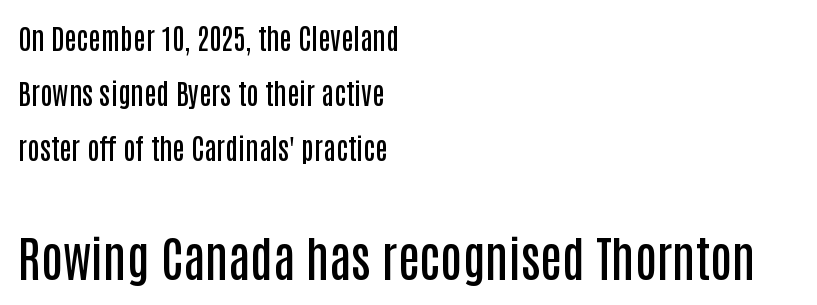
{"serif": "no", "italic": "no", "bold": "semi", "weight": "semibold", "width": "condensed", "stroke_contrast": "low", "x_height": "large", "monospaced": "no", "underline": "no", "align": "left", "line_spacing": "loose", "line_spacing_ratio": 1.97, "letter_spacing": "normal", "letter_spacing_em": 0.0, "larger_block": "second", "size_ratio": 1.75, "glyph_px": 49}
